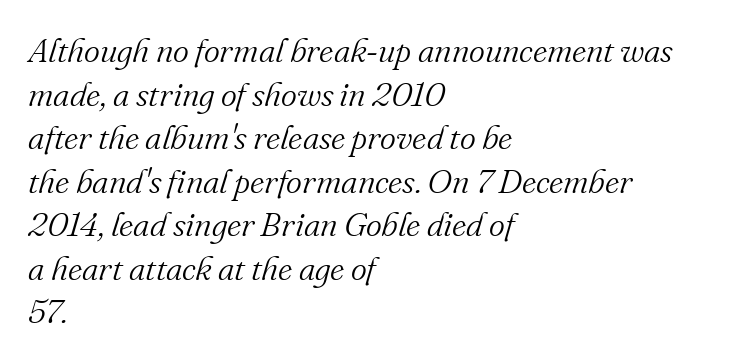
{"serif": "yes", "italic": "yes", "lean": "right", "slant_degrees": 16, "bold": "no", "weight": "light", "width": "normal", "stroke_contrast": "medium", "x_height": "small", "monospaced": "no", "underline": "no", "align": "left", "line_spacing": "normal", "line_spacing_ratio": 1.28, "letter_spacing": "normal", "letter_spacing_em": 0.0, "glyph_px": 34}
